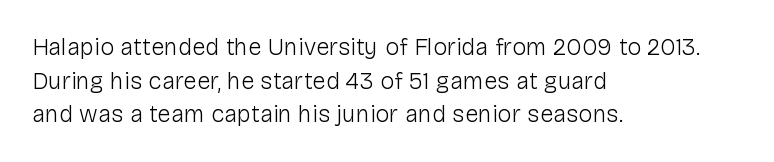
The image shows 24 px text type, upright; set left-aligned, normal line spacing (1.4x), normal letter spacing, not underlined.
